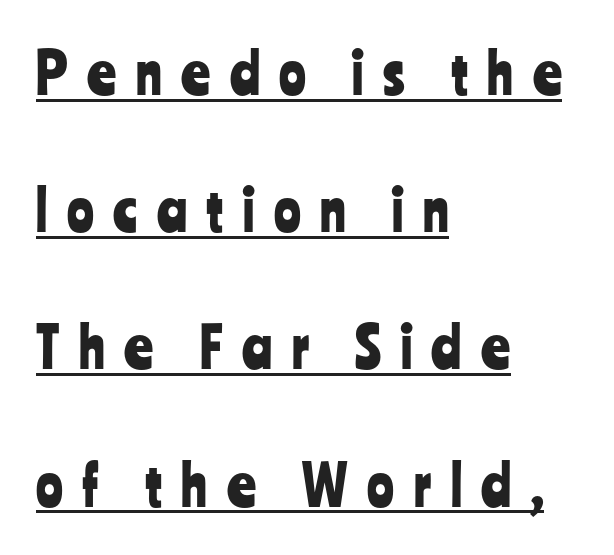
Q: Is the text italic (slanted)? A: No, it is upright.
Q: Is the typeface a serif or a sans-serif typeface? A: Sans-serif.
Q: Is the text underlined? A: Yes.
Q: How is the paragraph aligned? A: Left-aligned.
Q: Is the spacing between letters normal or unusually wide? A: Unusually wide.
Q: Is the spacing between lines tight, normal or loose? A: Loose.
Q: Width (condensed, normal, or wide)? A: Condensed.
Q: Stroke contrast? A: Low.
Q: x-height? A: Medium.
Q: Monospaced? A: No.
